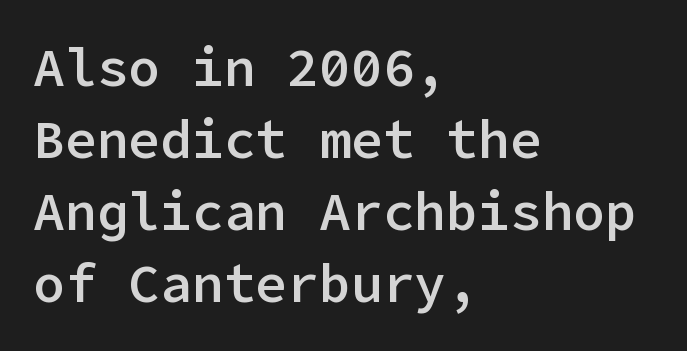
Words float on clear page, feet unadorned. How are the letters spaced? Ordinarily, with no added tracking. Quick note: not italic, upright. These lines are composed in type without serifs. Typesetter's note: demi weight, one step under bold.
